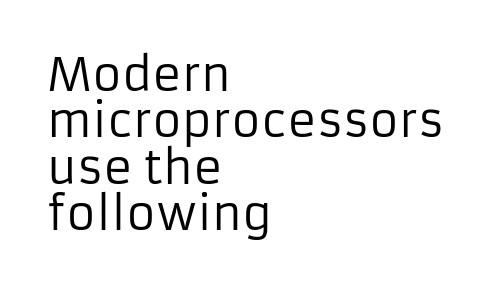
A student would call this left alignment; a typographer would say flush left, rag right. Upright lettering throughout. Stem width sits at or under what a default text font uses. The leading is snug, giving the passage a crowded texture. Is this a fixed-width face? No — the glyphs have proportional, varying widths. The face used here is a sans, in the tradition of grotesques and geometrics.
